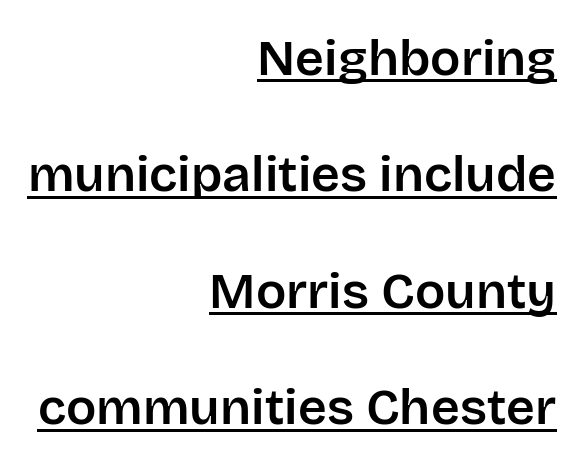
Ordinary non-slanted type is in use. Observe the absence of serifs on each vertical stroke in this sample. Interline gaps are noticeably wide in this sample. Like a heading marked for emphasis, these lines bear an underscore. The compositor pushed each line to the right boundary. The rendering uses natural spacing where letterforms have individual widths.
